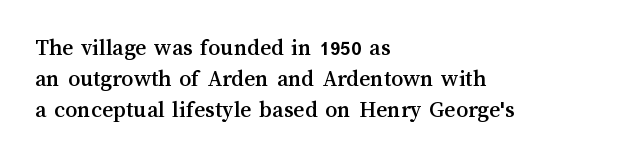
The rag falls on the right side of this text block. How would I describe the line gaps? Plain and ordinary. Ordinary non-slanted type is in use. The gaps between neighbouring characters are ordinary and unremarkable.
